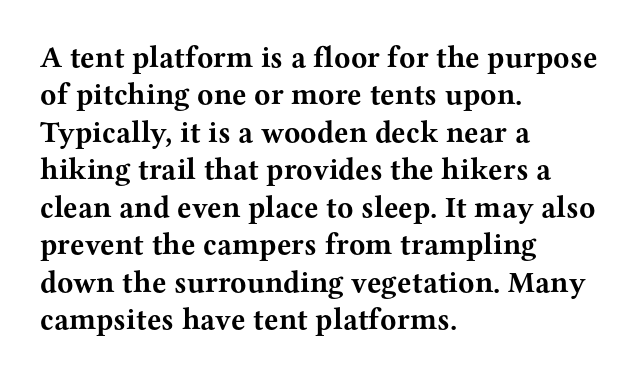
Q: Is the text bold? A: Yes.
Q: Is the text italic (slanted)? A: No, it is upright.
Q: Is the typeface a serif or a sans-serif typeface? A: Serif.
Q: Is the text underlined? A: No.
Q: How is the paragraph aligned? A: Left-aligned.
Q: Is the spacing between letters normal or unusually wide? A: Normal.
Q: Is the spacing between lines tight, normal or loose? A: Normal.
Q: Width (condensed, normal, or wide)? A: Wide.
Q: Stroke contrast? A: Medium.
Q: x-height? A: Medium.
Q: Monospaced? A: No.
